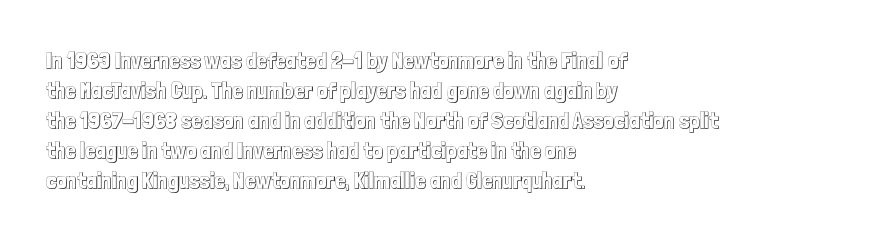
The rendering keeps characters at their native spacing. The string is rendered with underlining switched off. It's the straight-up-and-down kind of type. The paragraph has a hard left edge and a soft right edge. One glance says typical: line gaps are just what's usual.
